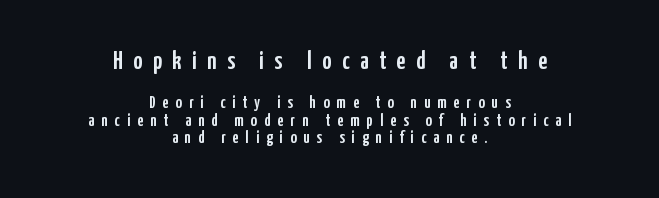
Q: Is the text italic (slanted)? A: No, it is upright.
Q: Is the text underlined? A: No.
Q: How is the paragraph aligned? A: Centered.
Q: Is the spacing between letters normal or unusually wide? A: Unusually wide.
Q: Is the spacing between lines tight, normal or loose? A: Tight.
Q: Which block of text is set in a larger size, the first (top) or the second (bottom)? A: The first (top) one.
